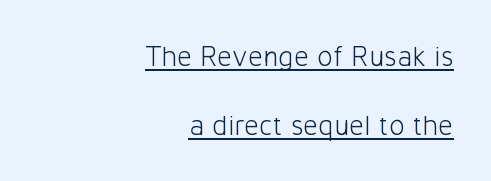
{"serif": "no", "italic": "no", "bold": "no", "weight": "light", "width": "normal", "stroke_contrast": "low", "x_height": "medium", "monospaced": "no", "underline": "yes", "align": "right", "line_spacing": "loose", "line_spacing_ratio": 2.39, "letter_spacing": "normal", "letter_spacing_em": 0.0, "glyph_px": 29}
